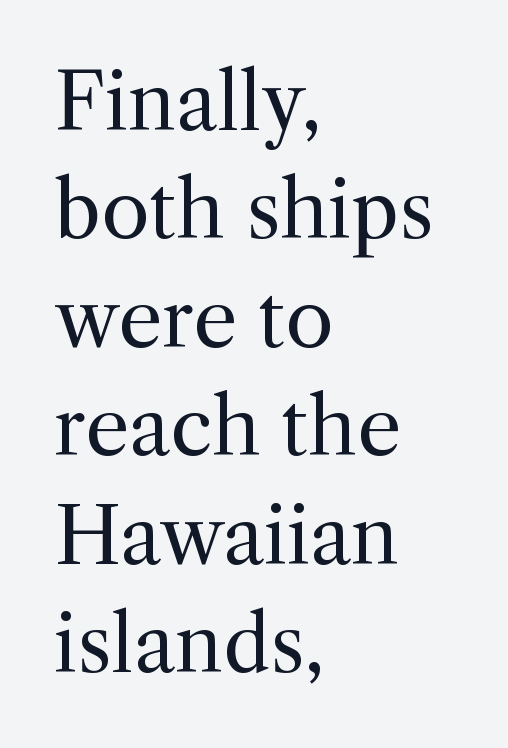
{"serif": "yes", "italic": "no", "bold": "no", "weight": "regular", "width": "normal", "x_height": "medium", "monospaced": "no", "underline": "no", "align": "left", "line_spacing": "normal", "line_spacing_ratio": 1.39, "letter_spacing": "normal", "letter_spacing_em": 0.0, "glyph_px": 78}
